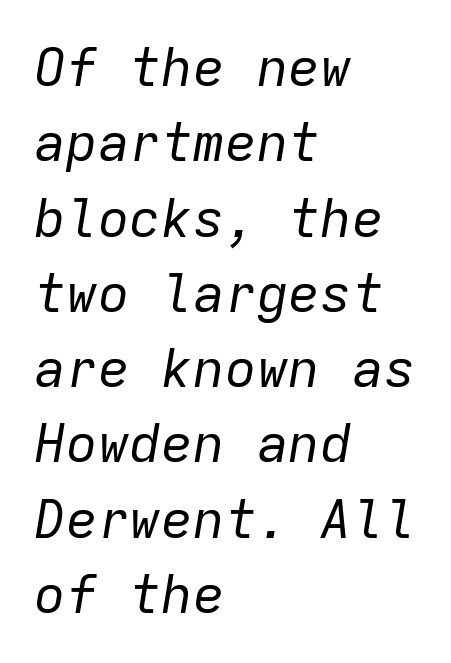
Q: Is the text bold? A: No.
Q: Is the text italic (slanted)? A: Yes, it leans right by about 9 degrees.
Q: Is the text underlined? A: No.
Q: How is the paragraph aligned? A: Left-aligned.
Q: Is the spacing between letters normal or unusually wide? A: Normal.
Q: Is the spacing between lines tight, normal or loose? A: Normal.
Q: Width (condensed, normal, or wide)? A: Normal.
Q: Stroke contrast? A: Low.
Q: x-height? A: Medium.
Q: Monospaced? A: Yes.
